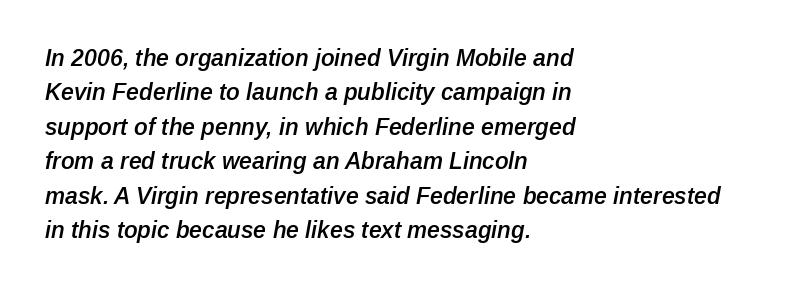
{"italic": "yes", "lean": "right", "slant_degrees": 12, "bold": "semi", "underline": "no", "align": "left", "line_spacing": "normal", "line_spacing_ratio": 1.5, "letter_spacing": "normal", "letter_spacing_em": 0.0, "glyph_px": 23}
